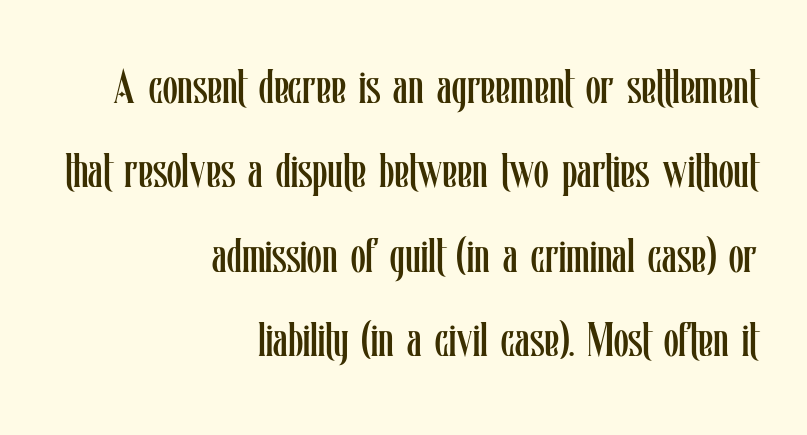
The image shows 48 px regular-weight, condensed type, upright; set right-aligned, line spacing 1.76x, normal letter spacing, not underlined; low stroke contrast and a medium x-height.
